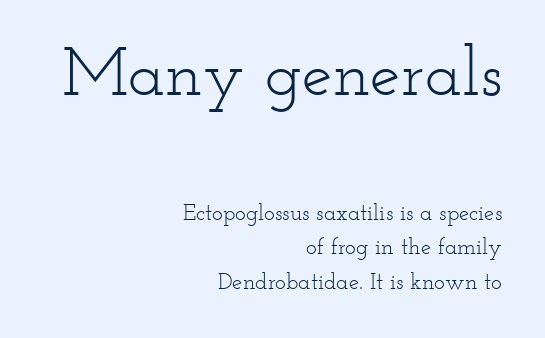
The passage shown has conventional tracking throughout. Reading top to bottom, the characters get smaller at the block break. This sample has the flowing, uneven cadence of proportional lettering. Underlining? Definitely not there.
